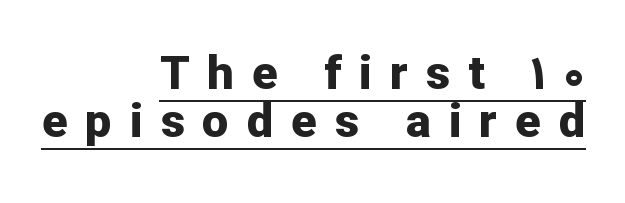
Q: Is the text bold? A: Yes.
Q: Is the text italic (slanted)? A: No, it is upright.
Q: Is the typeface a serif or a sans-serif typeface? A: Sans-serif.
Q: Is the text underlined? A: Yes.
Q: How is the paragraph aligned? A: Right-aligned.
Q: Is the spacing between letters normal or unusually wide? A: Unusually wide.
Q: Is the spacing between lines tight, normal or loose? A: Tight.
Q: Width (condensed, normal, or wide)? A: Normal.
Q: Stroke contrast? A: Low.
Q: x-height? A: Medium.
Q: Monospaced? A: No.
